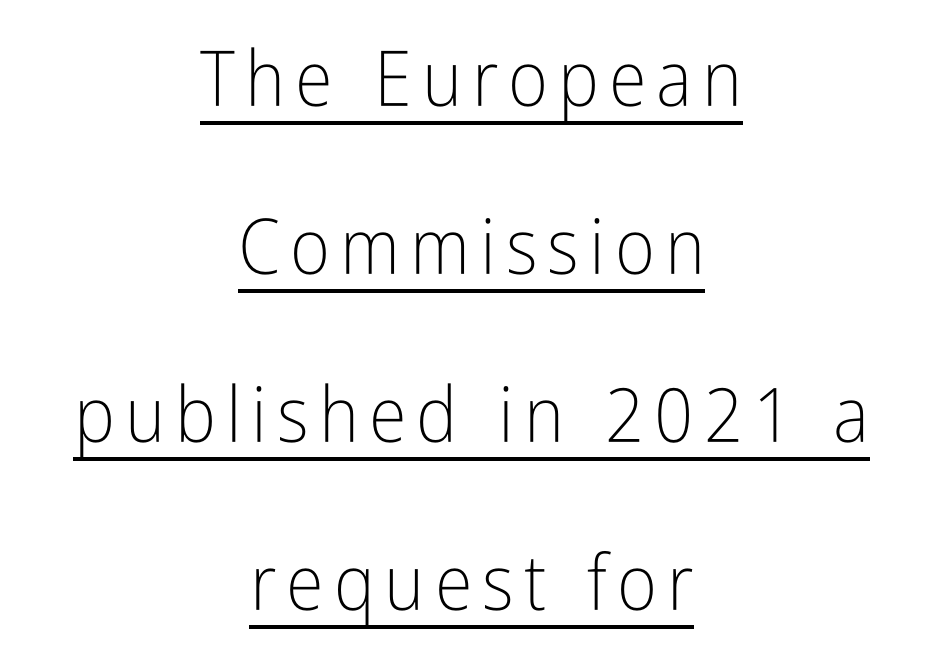
Here the designer chose a conventional face with non-uniform glyph widths. One-word summary of the alignment: center. Posture: vertical. A rule runs beneath these lines of type.
